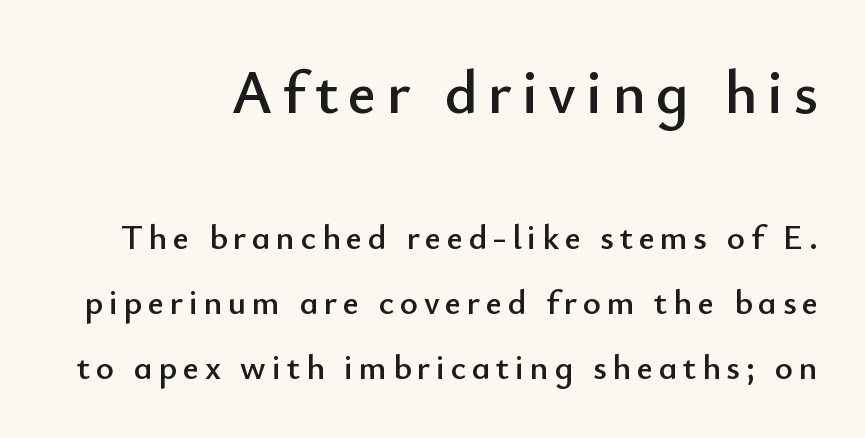
{"serif": "no", "italic": "no", "width": "normal", "stroke_contrast": "low", "x_height": "small", "monospaced": "no", "underline": "no", "line_spacing_ratio": 1.86, "larger_block": "first", "size_ratio": 1.77, "glyph_px": 62}
